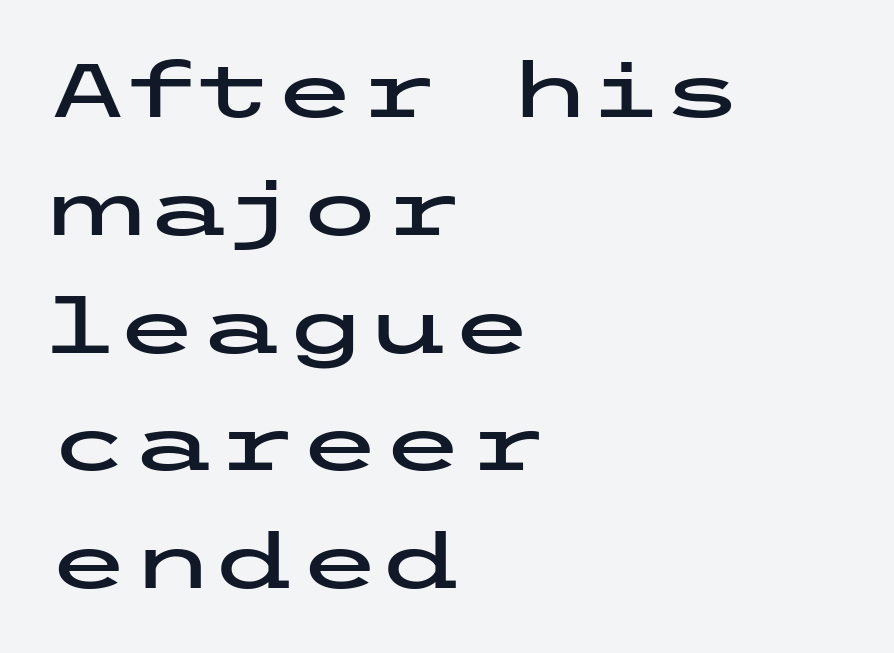
The image shows 76 px wide sans-serif type, upright; set left-aligned, normal line spacing (1.55x), normal letter spacing, not underlined; low stroke contrast and a medium x-height.
